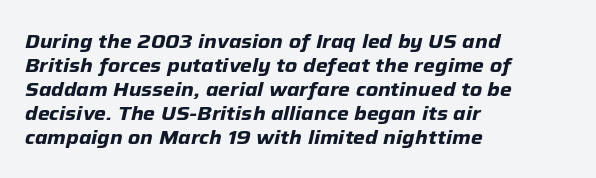
Short and long lines alike share a common starting point at left. The typography opts for an oblique posture over an upright one. The foot of each line stays bare and open. How heavy is the stroke? Heavy — this is a bold. Inter-character spacing is left at the font's built-in metrics.
